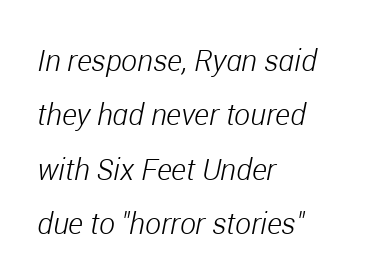
Characters are canted at an angle relative to the baseline's perpendicular. Counters stay open thanks to moderate or lighter strokes. Plain, unruled lines of type. These lines are rendered in a variable-pitch font. Nobody touched the tracking dial on this one. A student would call this left alignment; a typographer would say flush left, rag right.
